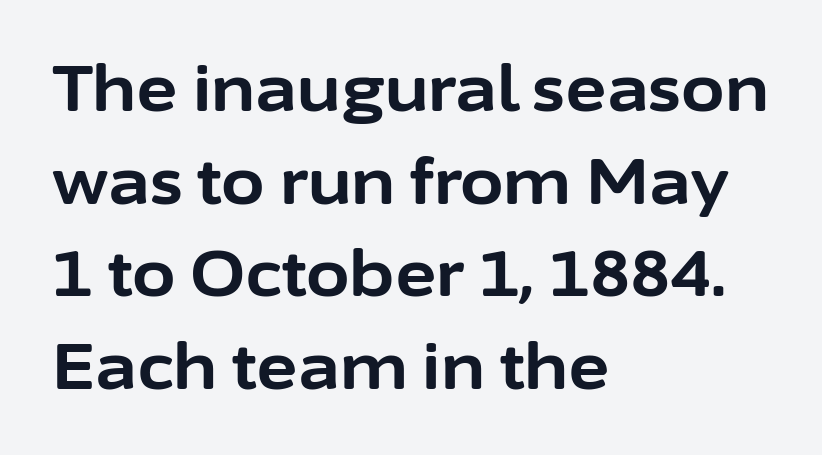
{"serif": "no", "italic": "no", "bold": "yes", "weight": "bold", "width": "normal", "stroke_contrast": "low", "x_height": "medium", "monospaced": "no", "underline": "no", "align": "left", "line_spacing": "normal", "line_spacing_ratio": 1.47, "letter_spacing": "normal", "letter_spacing_em": 0.0, "glyph_px": 63}
